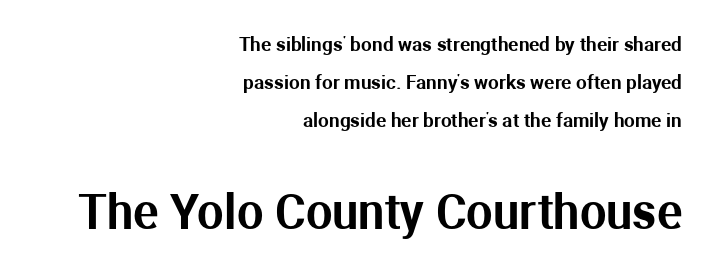
The image shows 47 px sans-serif type, upright; set right-aligned, loose line spacing (1.99x), normal letter spacing, not underlined; the second (bottom) block is 2.47x larger; medium stroke contrast and a medium x-height.
